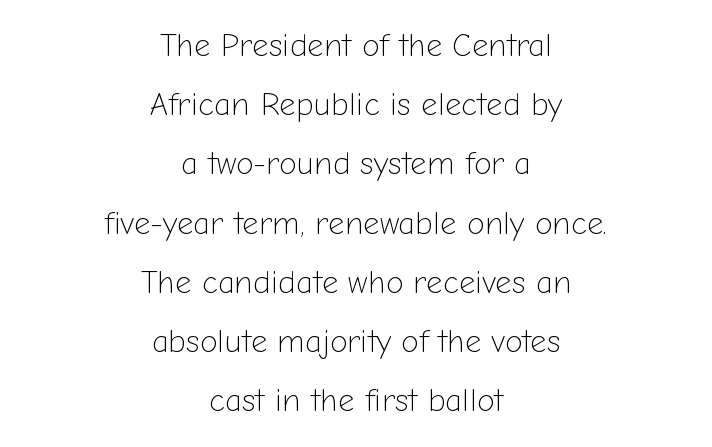
Spacing verdict: proportional, widths tailored to each character. The glyphs are unaccompanied by any horizontal stroke below them. The glyphs in this specimen are sans serif. Short and long lines alike share a common midpoint.
